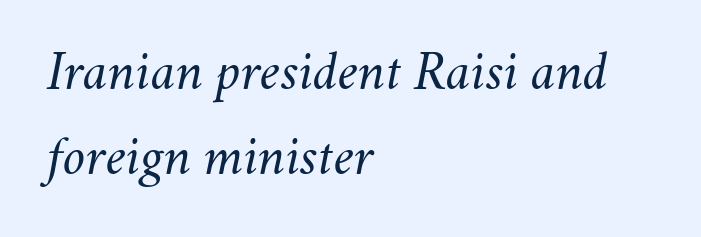
Q: Is the text bold? A: No.
Q: Is the text italic (slanted)? A: Yes, it leans right by about 11 degrees.
Q: Is the text underlined? A: No.
Q: How is the paragraph aligned? A: Left-aligned.
Q: Is the spacing between letters normal or unusually wide? A: Normal.
Q: Is the spacing between lines tight, normal or loose? A: Normal.
Q: Width (condensed, normal, or wide)? A: Normal.
Q: Stroke contrast? A: Medium.
Q: x-height? A: Small.
Q: Monospaced? A: No.
